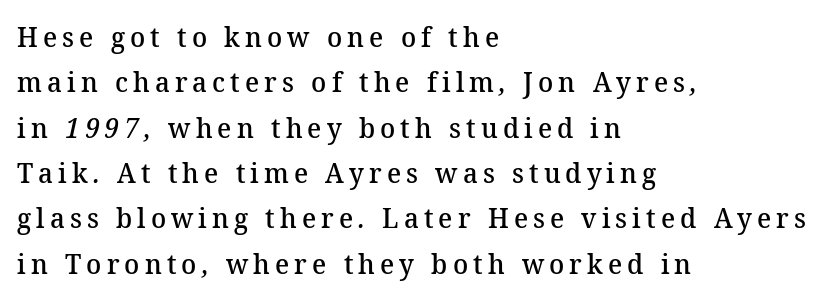
Q: Is the text bold? A: Semi-bold.
Q: Is the typeface a serif or a sans-serif typeface? A: Serif.
Q: Is the text underlined? A: No.
Q: How is the paragraph aligned? A: Left-aligned.
Q: Is the spacing between lines tight, normal or loose? A: Normal.
Q: Width (condensed, normal, or wide)? A: Normal.
Q: Stroke contrast? A: Medium.
Q: x-height? A: Medium.
Q: Monospaced? A: No.
